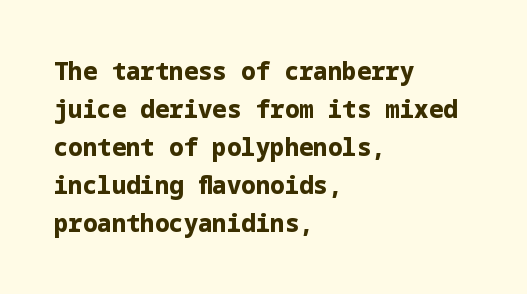
{"italic": "no", "bold": "yes", "underline": "no", "align": "left", "line_spacing": "normal", "line_spacing_ratio": 1.58, "letter_spacing": "normal", "letter_spacing_em": 0.0, "glyph_px": 24}
